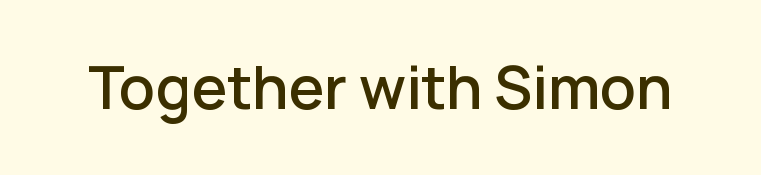
Q: Is the text bold? A: Semi-bold.
Q: Is the text italic (slanted)? A: No, it is upright.
Q: Is the typeface a serif or a sans-serif typeface? A: Sans-serif.
Q: Is the text underlined? A: No.
Q: Is the spacing between letters normal or unusually wide? A: Normal.
Q: Width (condensed, normal, or wide)? A: Normal.
Q: Stroke contrast? A: Low.
Q: x-height? A: Medium.
Q: Monospaced? A: No.
